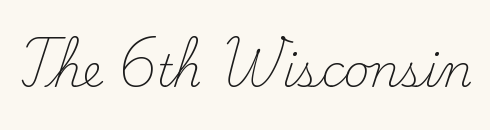
Q: Is the text bold? A: No.
Q: Is the text italic (slanted)? A: Yes.
Q: Is the typeface a serif or a sans-serif typeface? A: Serif.
Q: Is the text underlined? A: No.
Q: Is the spacing between letters normal or unusually wide? A: Normal.
Q: Width (condensed, normal, or wide)? A: Normal.
Q: Stroke contrast? A: Low.
Q: x-height? A: Small.
Q: Monospaced? A: No.
